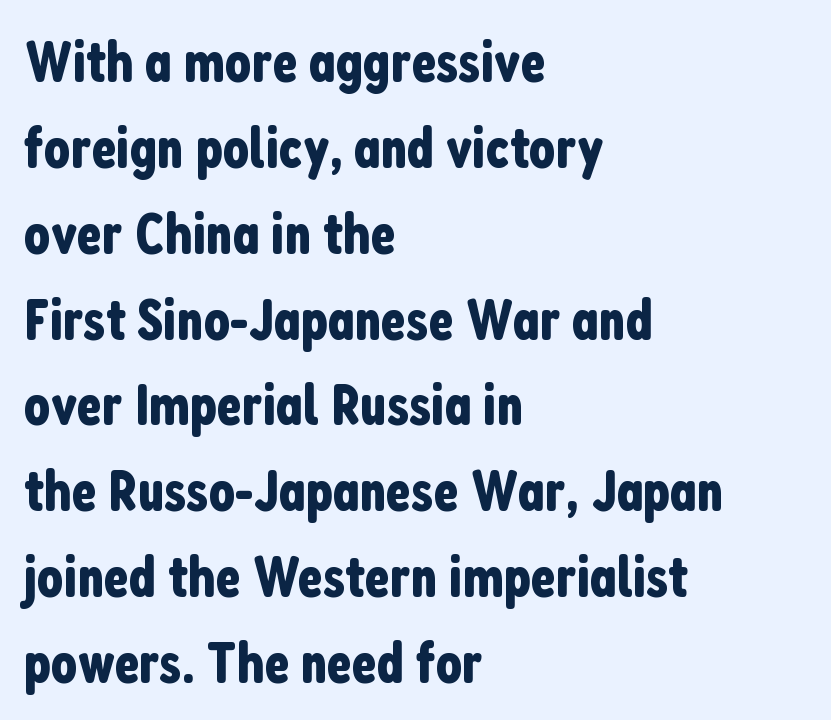
The image shows 58 px condensed sans-serif type, upright; set left-aligned, normal line spacing (1.48x), normal letter spacing, not underlined; low stroke contrast and a medium x-height.
